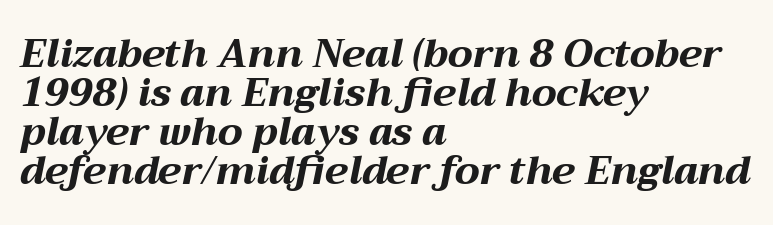
The image shows 39 px bold, wide type, italic (leaning right); set left-aligned, tight line spacing (1.0x), normal letter spacing, not underlined; medium stroke contrast and a medium x-height.
